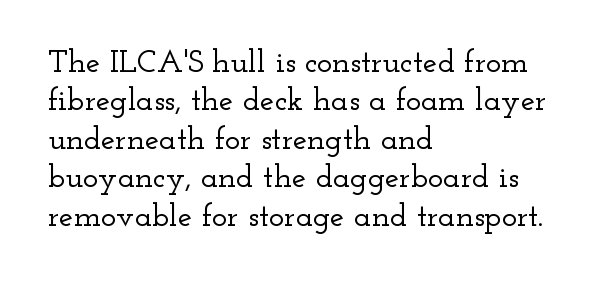
{"serif": "yes", "italic": "no", "width": "wide", "stroke_contrast": "low", "x_height": "small", "monospaced": "no", "underline": "no", "align": "left", "line_spacing_ratio": 1.2, "letter_spacing": "normal", "letter_spacing_em": 0.0, "glyph_px": 32}
